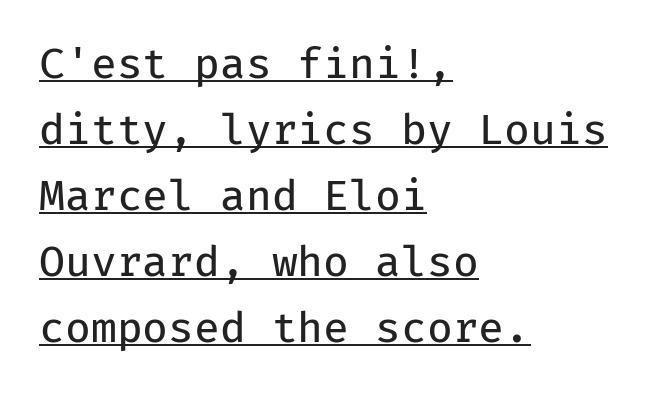
The image shows 42 px regular-weight sans-serif type, upright, monospaced; set left-aligned, normal line spacing (1.57x), normal letter spacing, underlined; low stroke contrast and a medium x-height.
